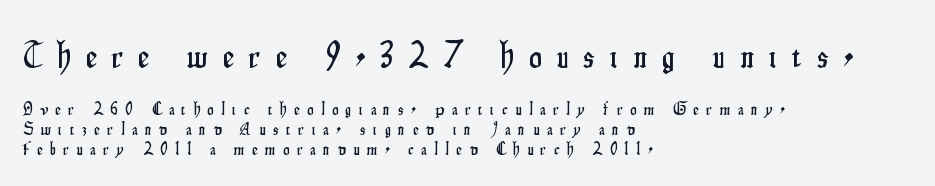
The designer gave the opening block more size than the closing block. Caption: multi-line text, flush left, ragged right. A clean baseline with only descenders dipping below it. This sample trades vertical openness for compactness between lines. Serif or sans? Sans — the stroke terminals are bare. Spacing verdict: proportional, widths tailored to each character.
